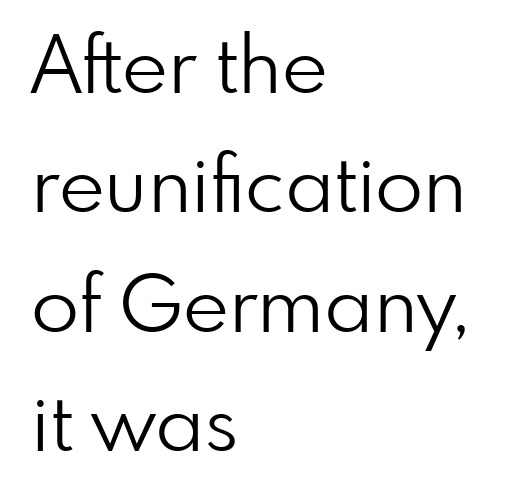
Q: Is the text bold? A: No.
Q: Is the text italic (slanted)? A: No, it is upright.
Q: Is the typeface a serif or a sans-serif typeface? A: Sans-serif.
Q: Is the text underlined? A: No.
Q: How is the paragraph aligned? A: Left-aligned.
Q: Is the spacing between letters normal or unusually wide? A: Normal.
Q: Is the spacing between lines tight, normal or loose? A: Normal.
Q: Width (condensed, normal, or wide)? A: Normal.
Q: Stroke contrast? A: Low.
Q: x-height? A: Small.
Q: Monospaced? A: No.
